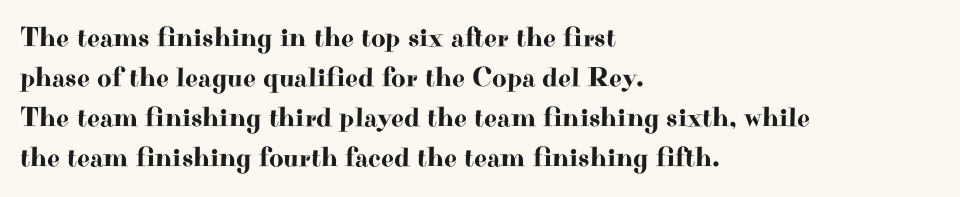
The image shows 28 px wide serif type, upright; set left-aligned, normal line spacing (1.43x), normal letter spacing, not underlined; high stroke contrast and a small x-height.
